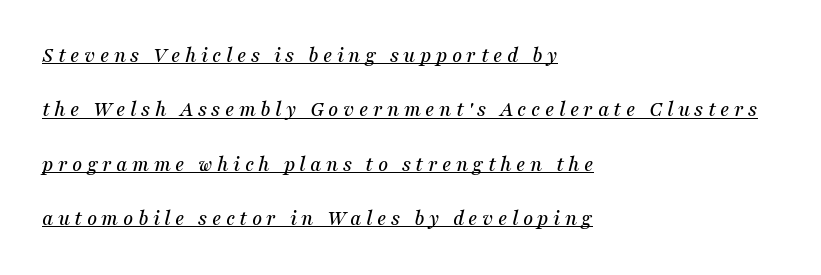
{"italic": "yes", "lean": "right", "slant_degrees": 16, "underline": "yes", "align": "left", "line_spacing": "loose", "line_spacing_ratio": 2.47, "letter_spacing": "wide", "letter_spacing_em": 0.2, "glyph_px": 22}
